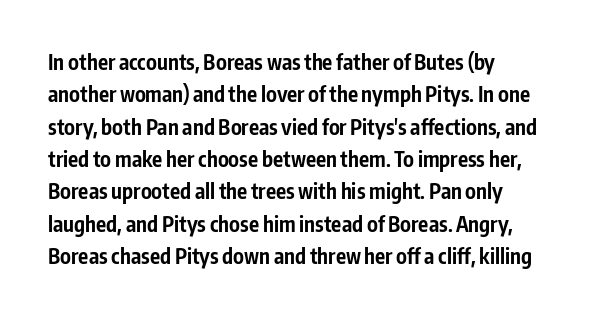
Unlike italic type, these characters show no tilt at all. Line starts are locked; line ends wander. Characters follow at the spacing the type designer built in. On the weight axis this lands at bold, roughly 700. The passage shown is not underscored anywhere.
